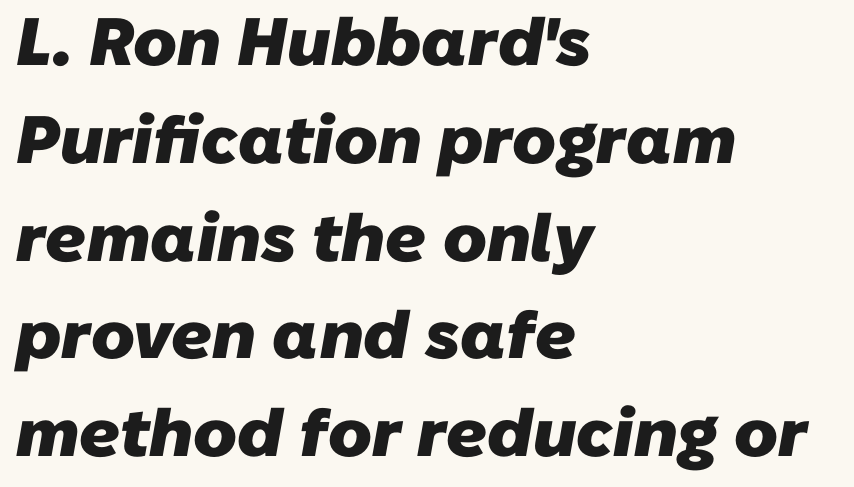
Q: Is the text bold? A: Yes.
Q: Is the typeface a serif or a sans-serif typeface? A: Sans-serif.
Q: Is the text underlined? A: No.
Q: How is the paragraph aligned? A: Left-aligned.
Q: Is the spacing between letters normal or unusually wide? A: Normal.
Q: Is the spacing between lines tight, normal or loose? A: Normal.
Q: Width (condensed, normal, or wide)? A: Normal.
Q: Stroke contrast? A: Low.
Q: x-height? A: Medium.
Q: Monospaced? A: No.
